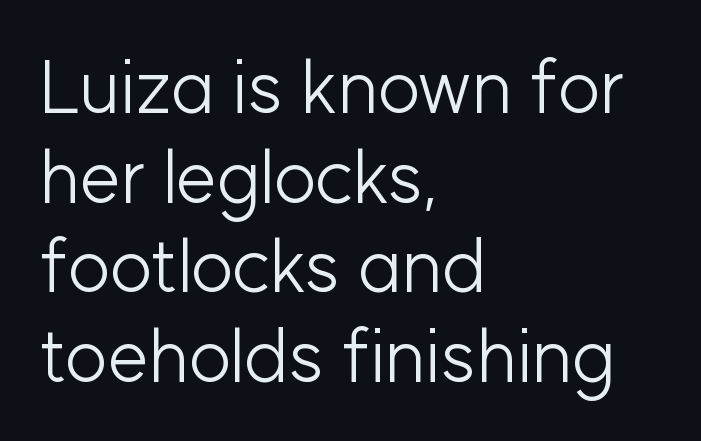
Q: Is the text bold? A: No.
Q: Is the text italic (slanted)? A: No, it is upright.
Q: Is the typeface a serif or a sans-serif typeface? A: Sans-serif.
Q: Is the text underlined? A: No.
Q: How is the paragraph aligned? A: Left-aligned.
Q: Is the spacing between letters normal or unusually wide? A: Normal.
Q: Width (condensed, normal, or wide)? A: Normal.
Q: Stroke contrast? A: Low.
Q: x-height? A: Medium.
Q: Monospaced? A: No.
